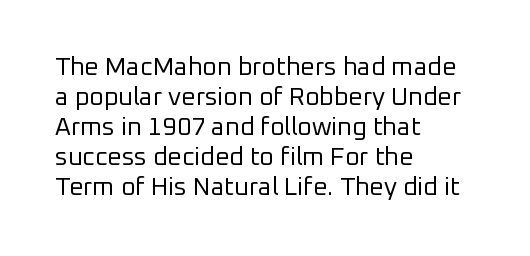
Q: Is the text bold? A: No.
Q: Is the text italic (slanted)? A: No, it is upright.
Q: Is the text underlined? A: No.
Q: How is the paragraph aligned? A: Left-aligned.
Q: Is the spacing between letters normal or unusually wide? A: Normal.
